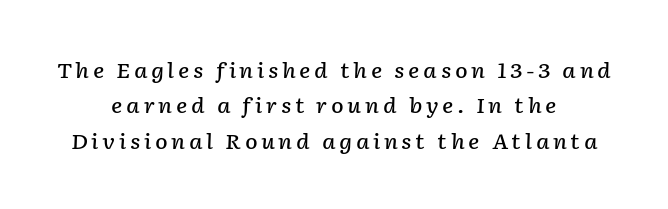
Q: Is the text bold? A: Semi-bold.
Q: Is the text italic (slanted)? A: Yes, it leans right by about 2 degrees.
Q: Is the text underlined? A: No.
Q: How is the paragraph aligned? A: Centered.
Q: Is the spacing between lines tight, normal or loose? A: Normal.
